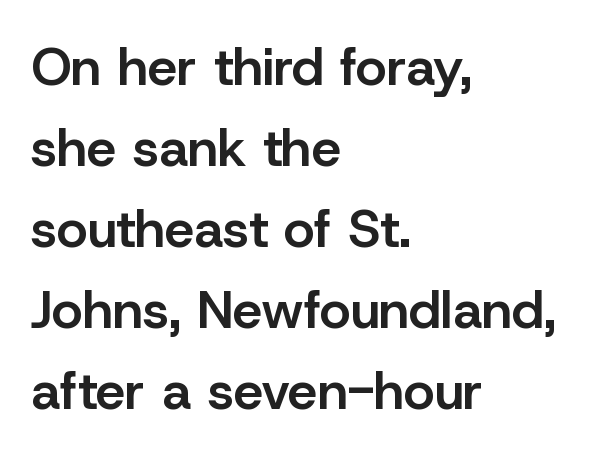
Every letter is mildly thick-stroked: semibold rather than bold. Check under the words: just untouched page. Line spacing here is normal. The rendering shows plain stroke endings on the letterforms — a sans-serif design. Glyph-to-glyph distance matches everyday printed text.
